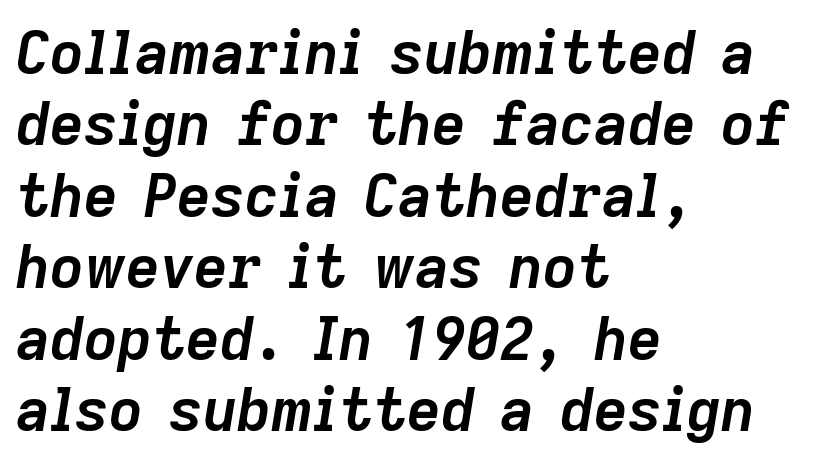
Q: Is the text bold? A: Yes.
Q: Is the text italic (slanted)? A: Yes, it leans right by about 9 degrees.
Q: Is the text underlined? A: No.
Q: How is the paragraph aligned? A: Left-aligned.
Q: Is the spacing between letters normal or unusually wide? A: Normal.
Q: Width (condensed, normal, or wide)? A: Normal.
Q: Stroke contrast? A: Low.
Q: x-height? A: Medium.
Q: Monospaced? A: No.
